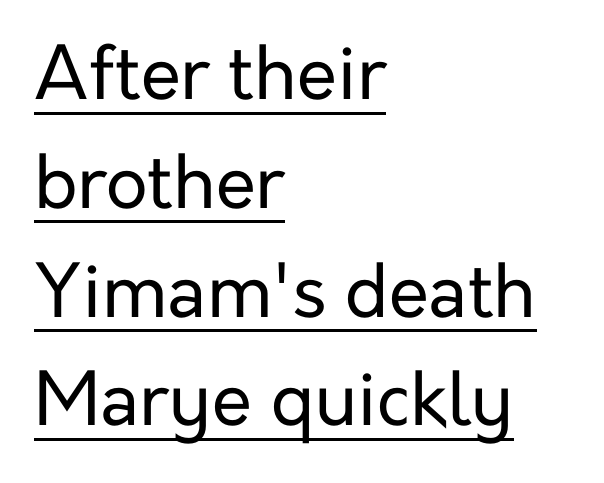
{"serif": "no", "italic": "no", "bold": "no", "weight": "regular", "width": "normal", "stroke_contrast": "low", "x_height": "medium", "monospaced": "no", "underline": "yes", "align": "left", "line_spacing": "normal", "line_spacing_ratio": 1.49, "letter_spacing": "normal", "letter_spacing_em": 0.0, "glyph_px": 73}
